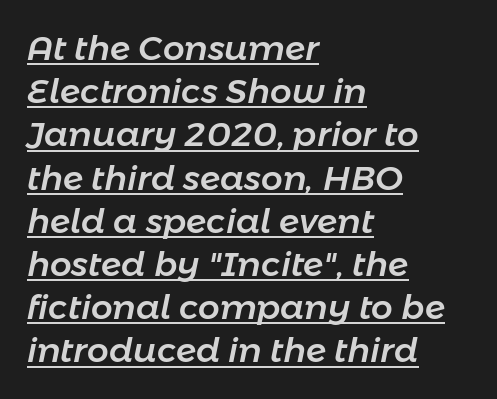
Q: Is the text italic (slanted)? A: Yes, it leans right by about 11 degrees.
Q: Is the text underlined? A: Yes.
Q: How is the paragraph aligned? A: Left-aligned.
Q: Is the spacing between letters normal or unusually wide? A: Normal.
Q: Is the spacing between lines tight, normal or loose? A: Normal.
Q: Width (condensed, normal, or wide)? A: Normal.
Q: Stroke contrast? A: Low.
Q: x-height? A: Medium.
Q: Monospaced? A: No.
